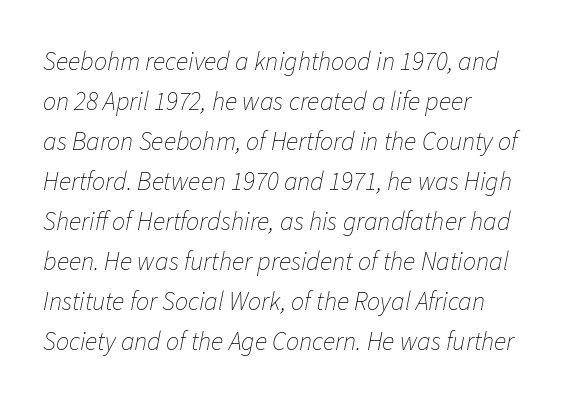
The image shows 26 px text type, italic (leaning right); set left-aligned, normal line spacing (1.54x), normal letter spacing, not underlined.
